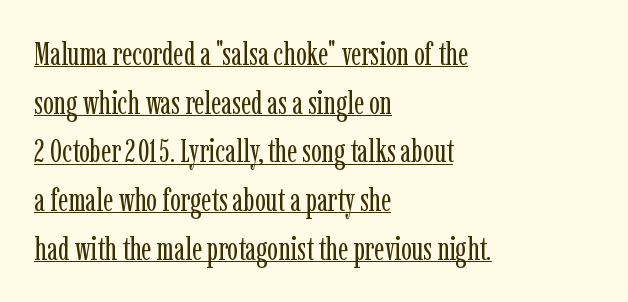
This block has exactly the height ordinary leading produces. Nobody touched the tracking dial on this one. The rag falls on the right side of this text block. The font sits on the lighter half of the weight spectrum, regular included. Is this a fixed-width face? No — the glyphs have proportional, varying widths. Small tapered or slab feet sit at the stroke ends, so this counts as serif.
